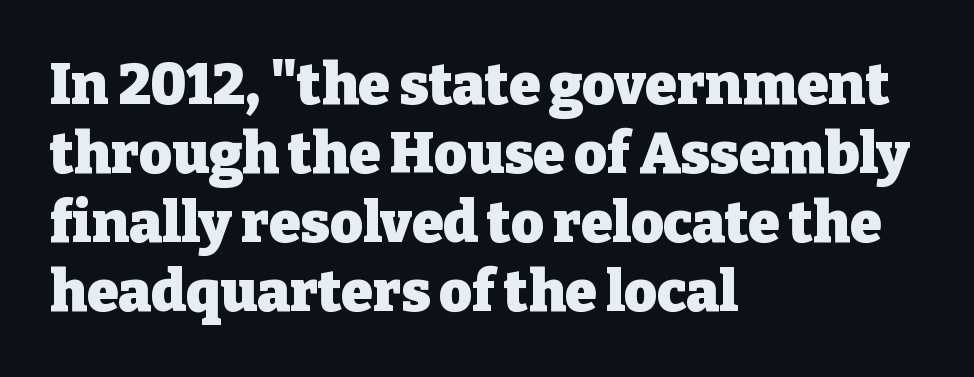
The image shows 57 px heavy serif type, upright; set left-aligned, line spacing 1.21x, normal letter spacing, not underlined; low stroke contrast and a medium x-height.
